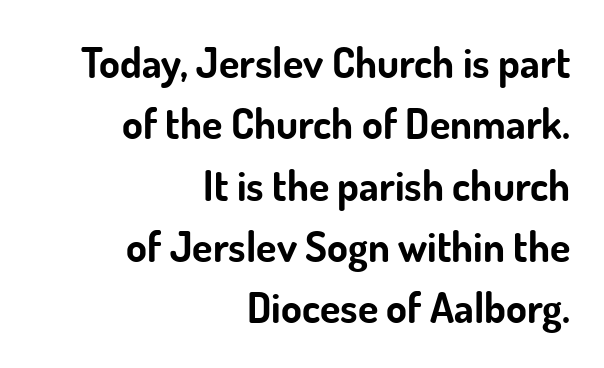
A roman cut, with each character standing at attention. A bare baseline throughout the passage. Note: no serifs on the glyphs. Alignment: flush right. Summary of vertical rhythm: regular, with standard interline spacing. You could call the tracking neutral — neither tight nor loose.
